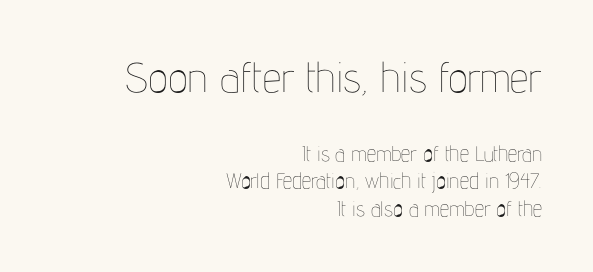
Q: Is the text bold? A: No.
Q: Is the text italic (slanted)? A: No, it is upright.
Q: Is the text underlined? A: No.
Q: How is the paragraph aligned? A: Right-aligned.
Q: Is the spacing between letters normal or unusually wide? A: Normal.
Q: Is the spacing between lines tight, normal or loose? A: Normal.
Q: Which block of text is set in a larger size, the first (top) or the second (bottom)? A: The first (top) one.
Q: Width (condensed, normal, or wide)? A: Condensed.
Q: Stroke contrast? A: Low.
Q: x-height? A: Medium.
Q: Monospaced? A: No.
